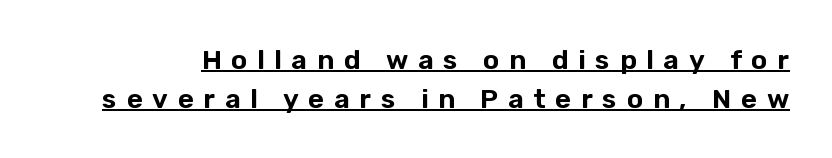
The line texture is sparse and dotted thanks to wide tracking. Posture: straight, roman, zero tilt. Successive baselines arrive at the customary interval. Honestly, the underline is the first thing you notice here.
